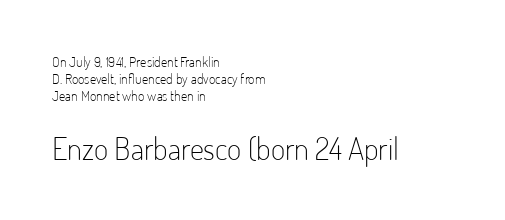
{"serif": "no", "italic": "no", "bold": "no", "weight": "light", "width": "condensed", "stroke_contrast": "low", "x_height": "small", "monospaced": "no", "underline": "no", "align": "left", "line_spacing_ratio": 1.21, "letter_spacing": "normal", "letter_spacing_em": 0.0, "larger_block": "second", "size_ratio": 2.21, "glyph_px": 31}
